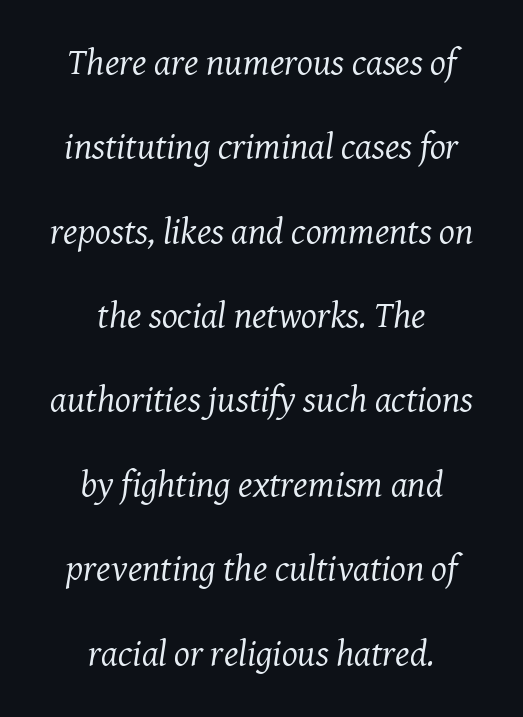
{"serif": "yes", "italic": "yes", "lean": "right", "slant_degrees": 8, "bold": "no", "weight": "regular", "width": "normal", "stroke_contrast": "medium", "x_height": "medium", "monospaced": "no", "underline": "no", "align": "center", "line_spacing": "loose", "line_spacing_ratio": 2.28, "letter_spacing": "normal", "letter_spacing_em": 0.0, "glyph_px": 37}
